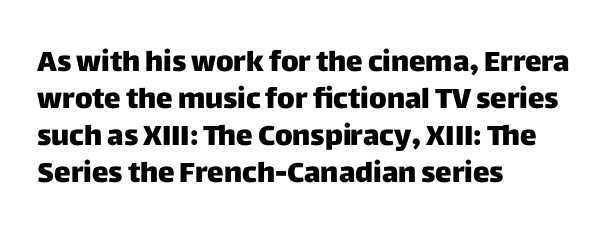
{"serif": "no", "italic": "no", "width": "normal", "stroke_contrast": "low", "x_height": "large", "monospaced": "no", "underline": "no", "align": "left", "line_spacing": "normal", "line_spacing_ratio": 1.32, "letter_spacing": "normal", "letter_spacing_em": 0.0, "glyph_px": 28}
